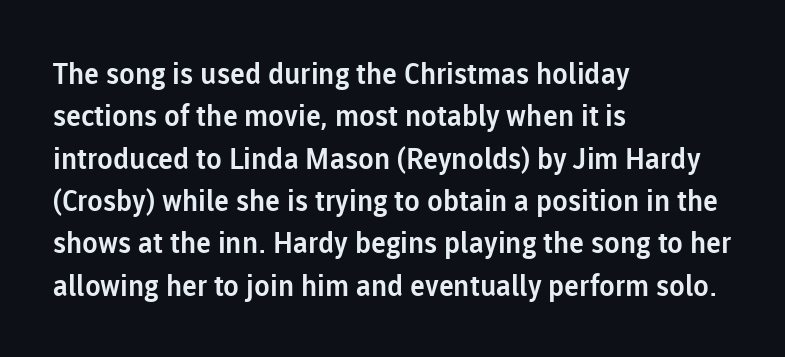
{"serif": "no", "italic": "no", "width": "normal", "stroke_contrast": "low", "x_height": "medium", "monospaced": "no", "underline": "no", "align": "left", "line_spacing": "normal", "line_spacing_ratio": 1.46, "letter_spacing": "normal", "letter_spacing_em": 0.0, "glyph_px": 29}
